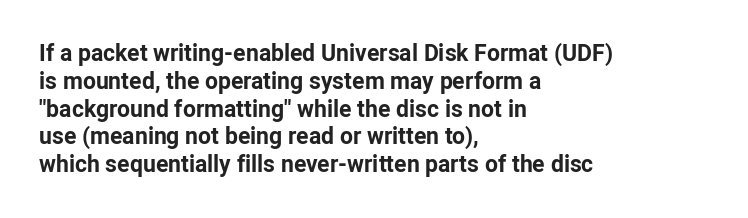
The image shows 23 px bold type, upright; set left-aligned, line spacing 1.21x, normal letter spacing, not underlined.
